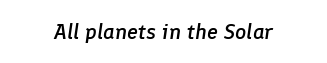
Q: Is the text bold? A: Semi-bold.
Q: Is the text italic (slanted)? A: Yes, it leans right by about 8 degrees.
Q: Is the text underlined? A: No.
Q: Is the spacing between letters normal or unusually wide? A: Normal.
